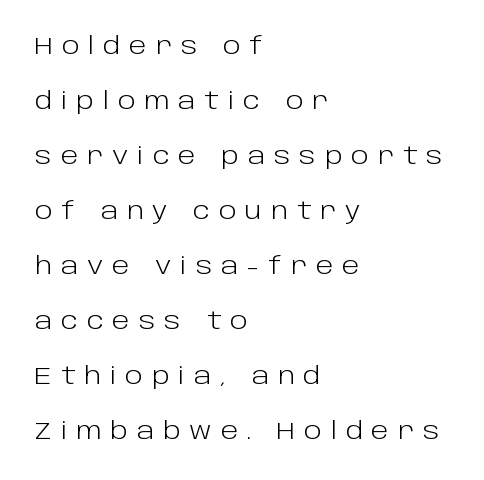
The image shows 23 px text type, upright; set left-aligned, loose line spacing (2.39x), unusually wide letter spacing (+0.39 em), not underlined.
